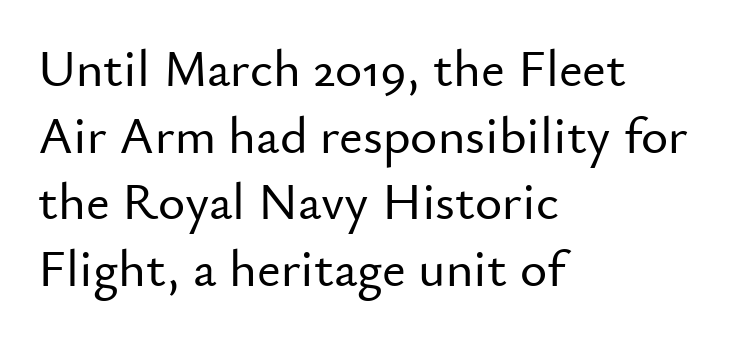
When letters stand straight like this, we call the style roman or upright. Notice how descenders clear the ascenders below comfortably — that's standard leading. The rendering anchors every line to the left-hand side. Each letter keeps its own natural width here, so spacing adapts to shape. The gap between lines stays unmarked.
